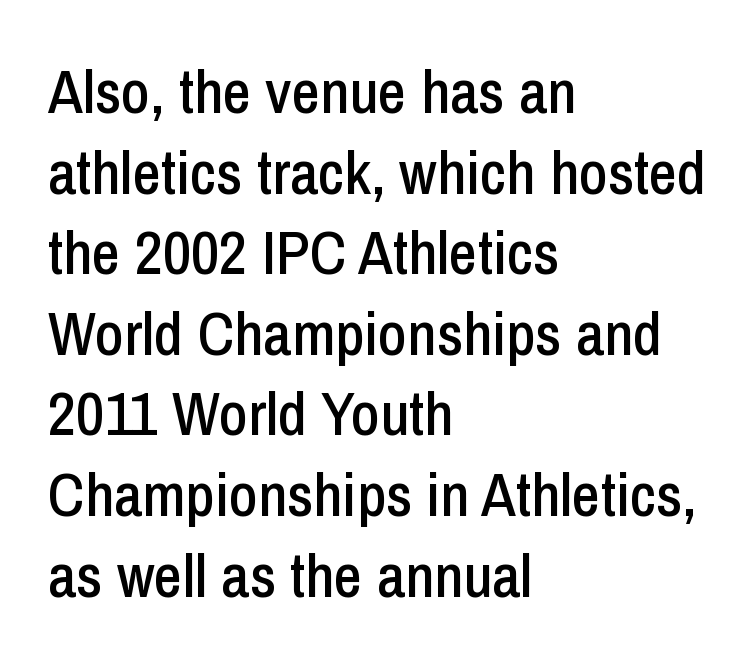
The type sits square on the baseline with zero lean. Each letter's strokes conclude bluntly, with no projecting serifs. Default kerning and tracking; the words read as compact shapes. The leading is moderate, giving the passage an even texture.
